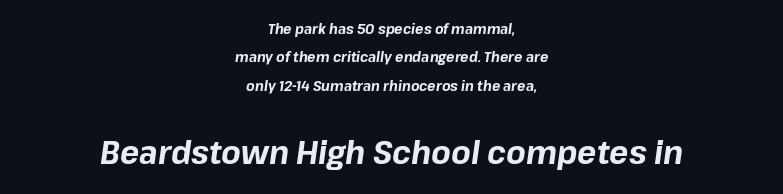
The image shows 32 px bold type, italic (leaning right); set centered, loose line spacing (2.02x), normal letter spacing, not underlined; the second (bottom) block is 2.29x larger; low stroke contrast and a medium x-height.
